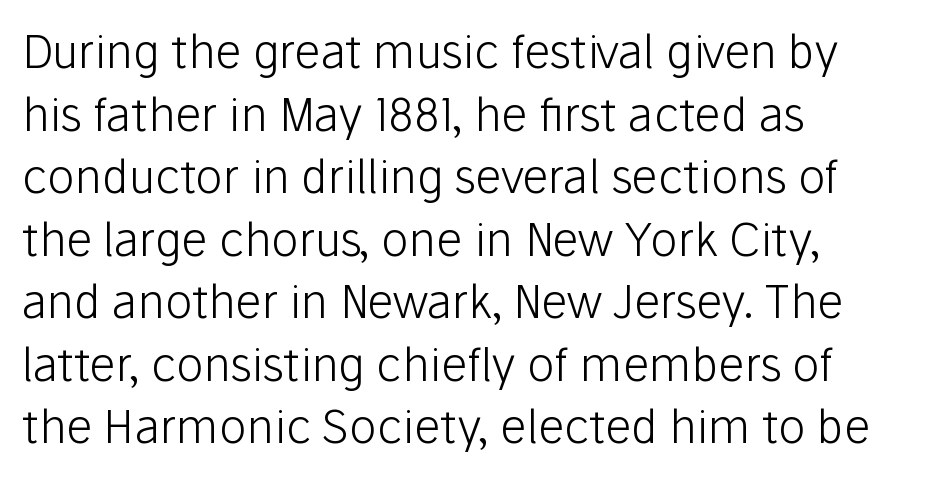
The image shows 46 px light sans-serif type, upright; set left-aligned, normal line spacing (1.36x), normal letter spacing, not underlined; low stroke contrast and a medium x-height.
